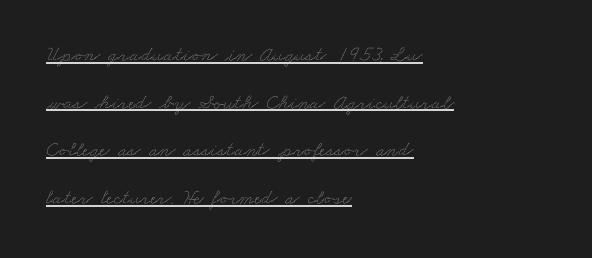
The image shows 21 px text type; set left-aligned, loose line spacing (2.27x), normal letter spacing, underlined.
